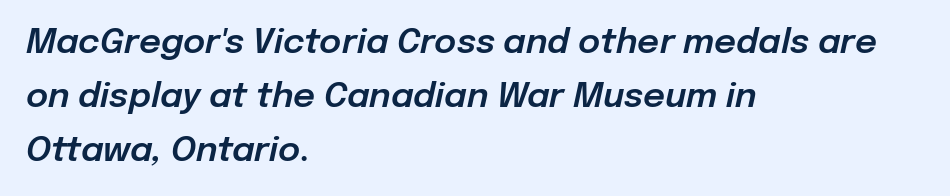
Q: Is the text italic (slanted)? A: Yes, it leans right by about 12 degrees.
Q: Is the text underlined? A: No.
Q: How is the paragraph aligned? A: Left-aligned.
Q: Is the spacing between letters normal or unusually wide? A: Normal.
Q: Is the spacing between lines tight, normal or loose? A: Normal.
Q: Width (condensed, normal, or wide)? A: Normal.
Q: Stroke contrast? A: Low.
Q: x-height? A: Medium.
Q: Monospaced? A: No.
